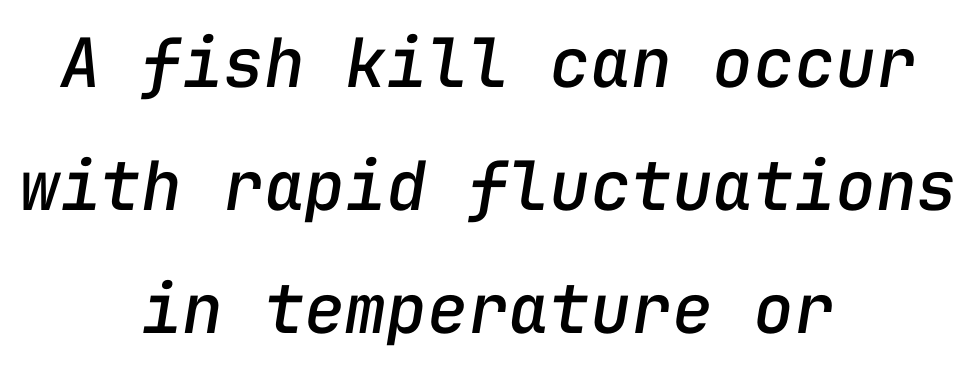
The image shows 68 px text type, italic (leaning right), monospaced; set centered, line spacing 1.81x, normal letter spacing, not underlined; low stroke contrast and a medium x-height.
